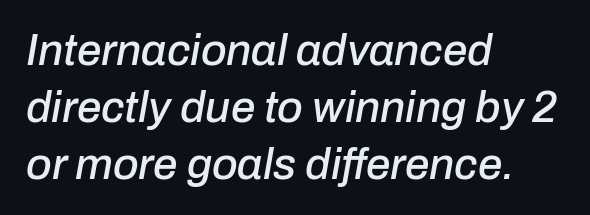
The zone under the glyphs is completely vacant. Notice how the stems are inclined rather than vertical — that's the hallmark of italics. Teacher's note: observe the even left margin — that is flush-left alignment. Here the glyphs are tracked normally, forming tight word shapes. The passage shown stacks its lines at a standard gap. Each letter keeps its own natural width here, so spacing adapts to shape.
